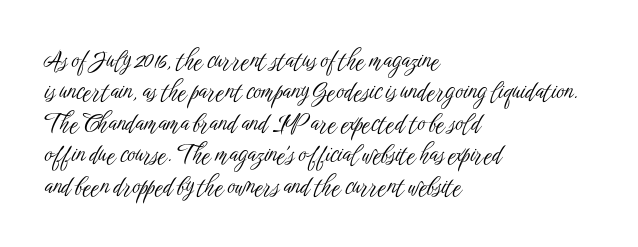
What stands out about the letter spacing? Nothing — it is the standard amount. Unmarked baselines from the first word to the last. The rendering anchors every line to the left-hand side. Regarding leading, the lines here are spaced in the standard way. Compared with a typical body face, this is equally light or lighter still.
